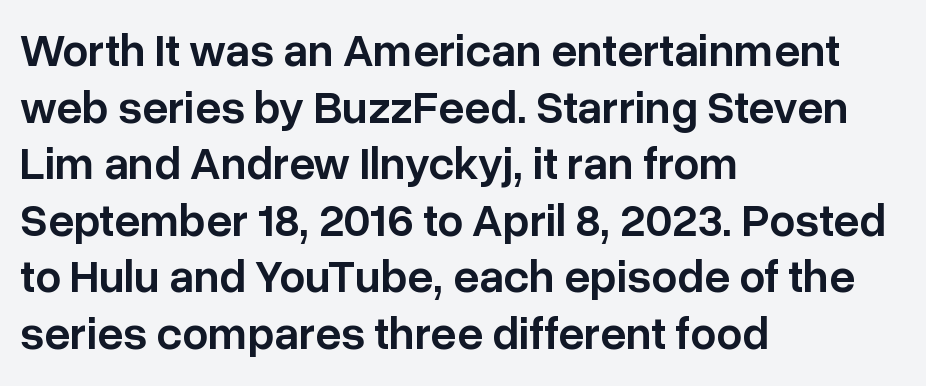
The image shows 46 px semibold sans-serif type, upright; set left-aligned, line spacing 1.23x, normal letter spacing, not underlined; low stroke contrast and a medium x-height.
